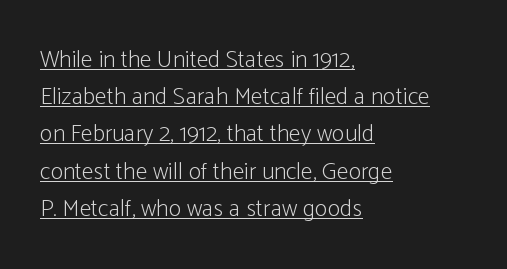
The image shows 24 px text type, upright; set left-aligned, normal line spacing (1.55x), normal letter spacing, underlined.
